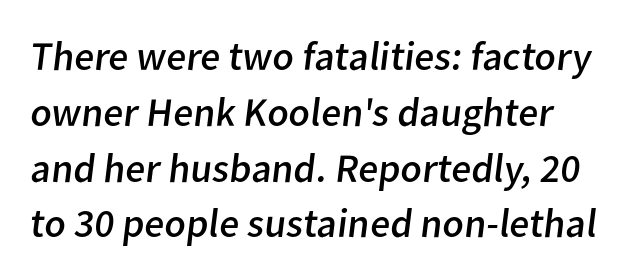
Q: Is the text bold? A: No.
Q: Is the typeface a serif or a sans-serif typeface? A: Sans-serif.
Q: Is the text underlined? A: No.
Q: Is the spacing between letters normal or unusually wide? A: Normal.
Q: Is the spacing between lines tight, normal or loose? A: Normal.
Q: Width (condensed, normal, or wide)? A: Normal.
Q: Stroke contrast? A: Low.
Q: x-height? A: Medium.
Q: Monospaced? A: No.
